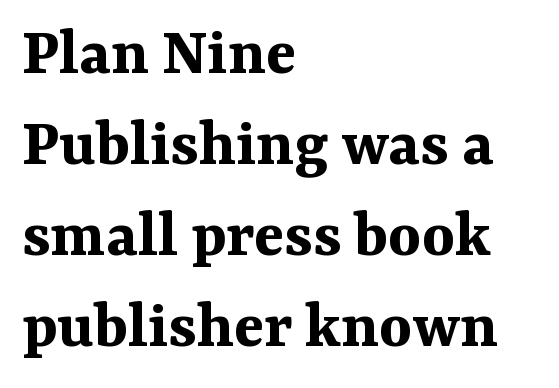
{"serif": "yes", "italic": "no", "bold": "yes", "weight": "bold", "width": "normal", "stroke_contrast": "medium", "x_height": "medium", "monospaced": "no", "underline": "no", "align": "left", "line_spacing": "normal", "line_spacing_ratio": 1.3, "letter_spacing": "normal", "letter_spacing_em": 0.0, "glyph_px": 70}
